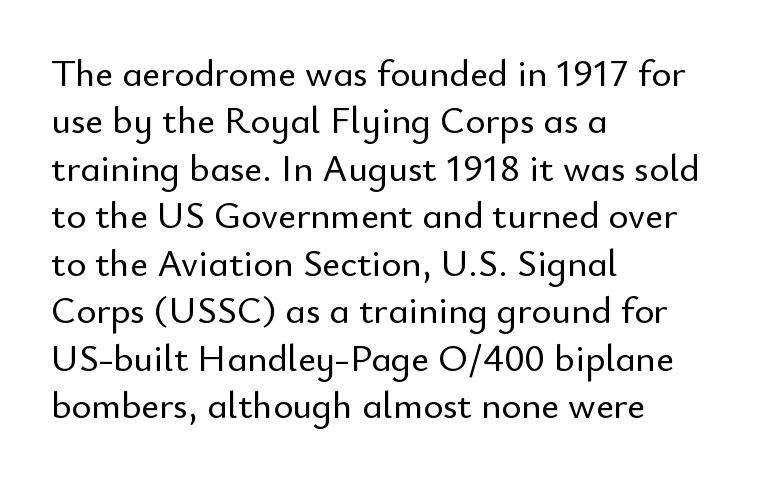
You could call the tracking neutral — neither tight nor loose. Reading down the column, the eye jumps a familiar distance to each next line. Unlike italic type, these characters show no tilt at all. The face used here is a sans, in the tradition of grotesques and geometrics. The baseline area is clear.
